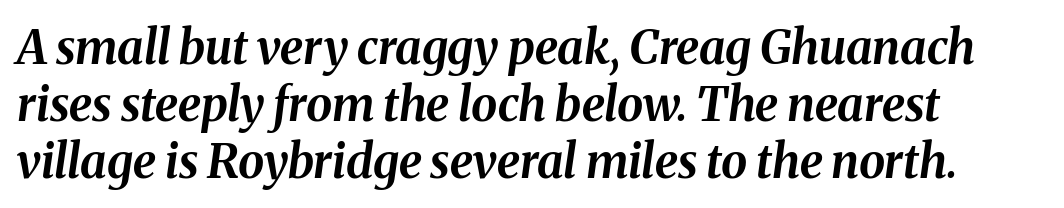
The image shows 47 px bold type, italic (leaning right); set left-aligned, line spacing 1.21x, normal letter spacing, not underlined; medium stroke contrast and a medium x-height.
